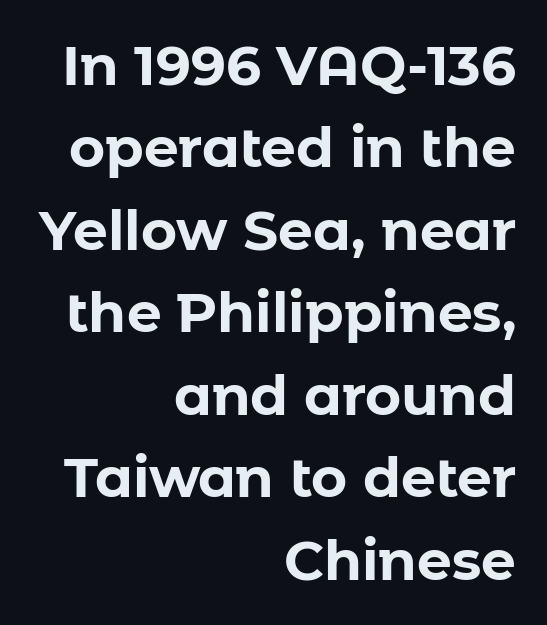
Q: Is the text bold? A: Yes.
Q: Is the text italic (slanted)? A: No, it is upright.
Q: Is the typeface a serif or a sans-serif typeface? A: Sans-serif.
Q: Is the text underlined? A: No.
Q: How is the paragraph aligned? A: Right-aligned.
Q: Is the spacing between letters normal or unusually wide? A: Normal.
Q: Is the spacing between lines tight, normal or loose? A: Normal.
Q: Width (condensed, normal, or wide)? A: Normal.
Q: Stroke contrast? A: Low.
Q: x-height? A: Medium.
Q: Monospaced? A: No.
